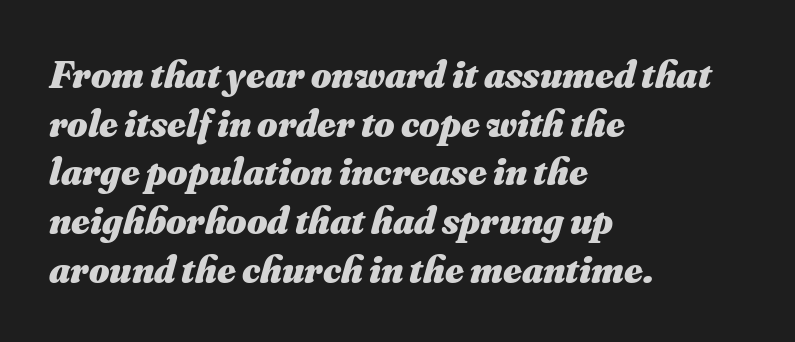
The image shows 39 px heavy type, italic (leaning right); set left-aligned, normal line spacing (1.25x), normal letter spacing, not underlined; medium stroke contrast and a small x-height.
